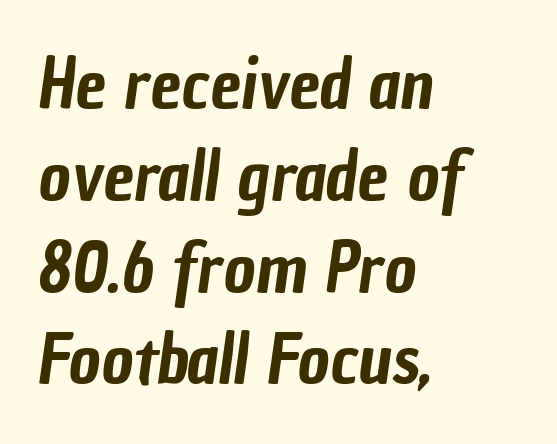
Summary of vertical rhythm: regular, with standard interline spacing. Grotesque or geometric, the face here clearly has no serifs. The rendering uses natural spacing where letterforms have individual widths. Spacing between characters is what you'd get straight out of the box. Horizontally, the lines are justified to the leading edge only.
